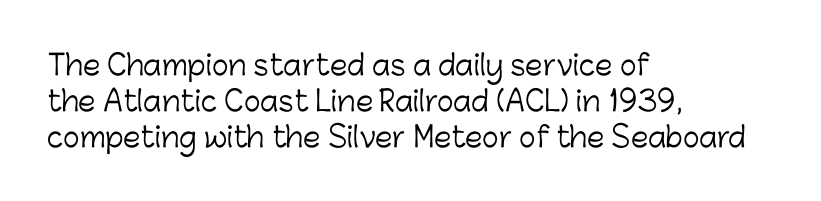
{"serif": "no", "italic": "no", "bold": "no", "weight": "light", "width": "normal", "stroke_contrast": "low", "x_height": "medium", "monospaced": "no", "underline": "no", "align": "left", "line_spacing": "normal", "line_spacing_ratio": 1.28, "letter_spacing": "normal", "letter_spacing_em": 0.0, "glyph_px": 28}
